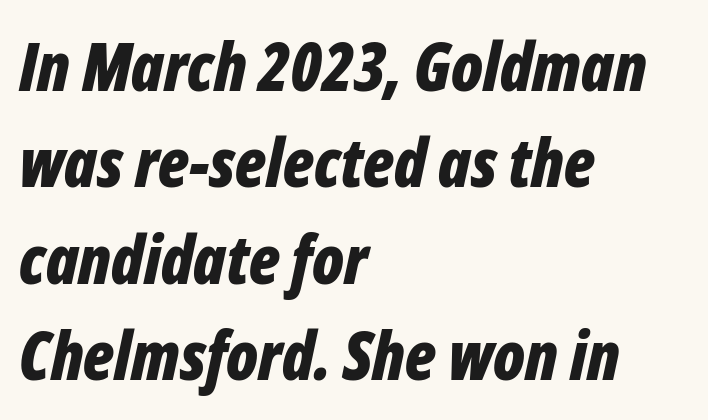
{"italic": "yes", "lean": "right", "slant_degrees": 12, "bold": "yes", "weight": "bold", "width": "condensed", "stroke_contrast": "low", "x_height": "medium", "monospaced": "no", "underline": "no", "align": "left", "line_spacing": "normal", "line_spacing_ratio": 1.44, "letter_spacing": "normal", "letter_spacing_em": 0.0, "glyph_px": 67}
